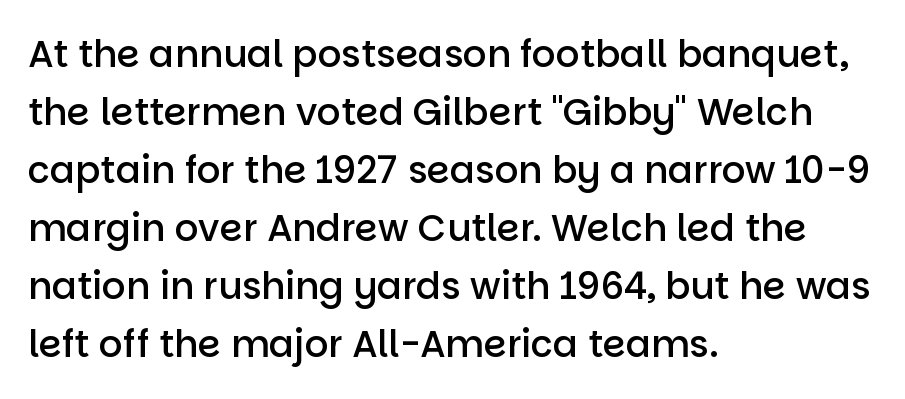
If you drew a ruler down the left edge, every line would touch it. Do the characters align in a grid? No, the font is proportional. This is the in-between weight designers call semibold or demi. A normal amount of white space separates one row of letters from the next. A typesetter would label this face a sans.
